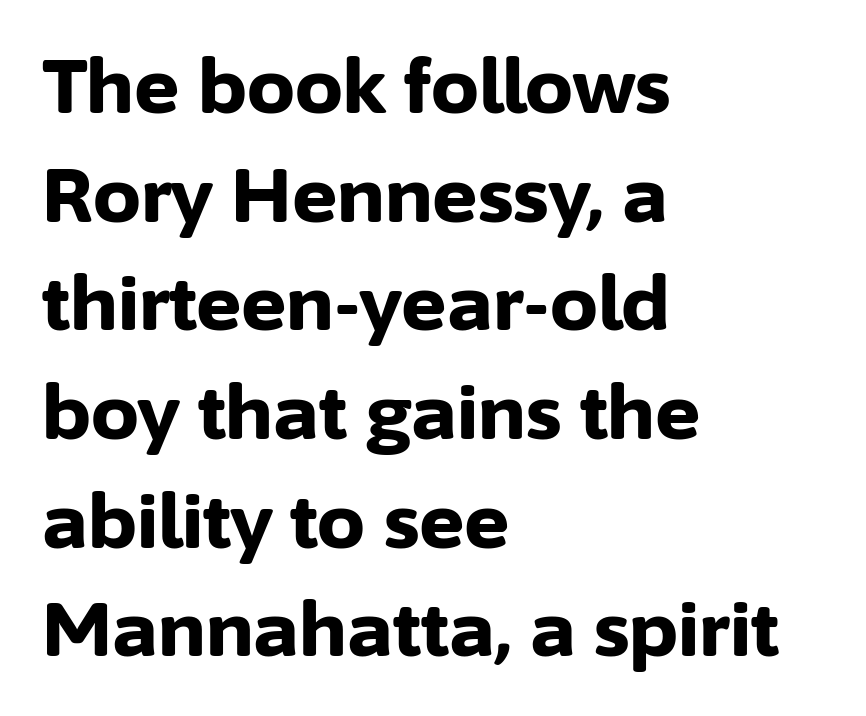
Q: Is the text bold? A: Yes.
Q: Is the text italic (slanted)? A: No, it is upright.
Q: Is the typeface a serif or a sans-serif typeface? A: Sans-serif.
Q: Is the text underlined? A: No.
Q: How is the paragraph aligned? A: Left-aligned.
Q: Is the spacing between letters normal or unusually wide? A: Normal.
Q: Is the spacing between lines tight, normal or loose? A: Normal.
Q: Width (condensed, normal, or wide)? A: Normal.
Q: Stroke contrast? A: Low.
Q: x-height? A: Medium.
Q: Monospaced? A: No.
